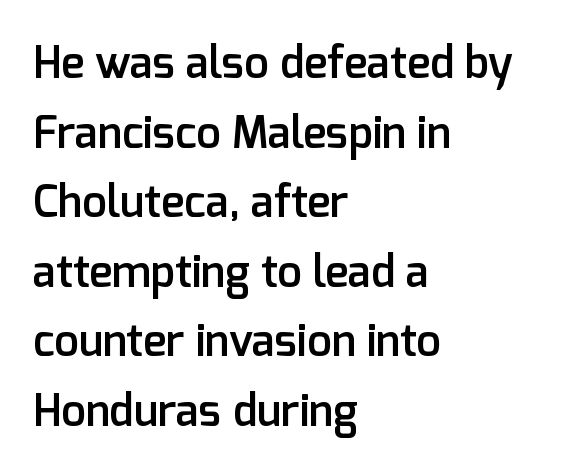
The block of text has a typical density, with ordinary space between rows. Spacing verdict: proportional, widths tailored to each character. Words float on clear page, feet unadorned. The face used here is rendered with its standard letterfit.
